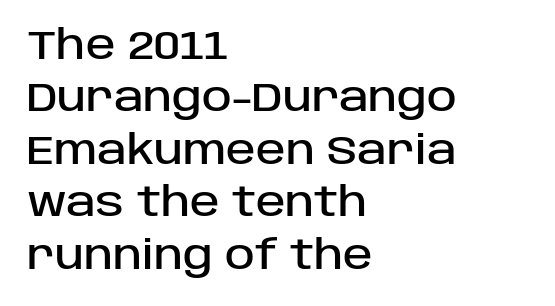
Q: Is the text italic (slanted)? A: No, it is upright.
Q: Is the typeface a serif or a sans-serif typeface? A: Sans-serif.
Q: Is the text underlined? A: No.
Q: How is the paragraph aligned? A: Left-aligned.
Q: Is the spacing between letters normal or unusually wide? A: Normal.
Q: Is the spacing between lines tight, normal or loose? A: Normal.
Q: Width (condensed, normal, or wide)? A: Normal.
Q: Stroke contrast? A: Low.
Q: x-height? A: Large.
Q: Monospaced? A: No.
